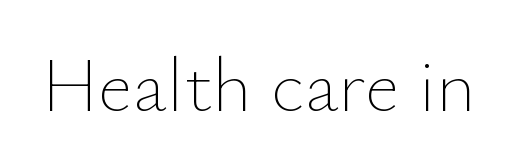
The image shows 76 px thin type, upright; set normal letter spacing, not underlined; low stroke contrast and a small x-height.
